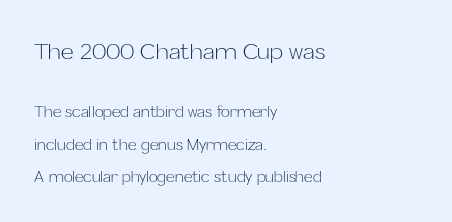
The image shows 22 px text type, upright; set left-aligned, loose line spacing (2.19x), normal letter spacing, not underlined; the first (top) block is 1.47x larger.
